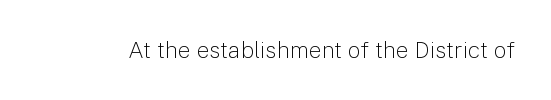
The type is set solid horizontally, with unmodified tracking. Words float on clear page, feet unadorned. A quiet, ordinary-to-light weight characterises the typeface. The type sits square on the baseline with zero lean.
